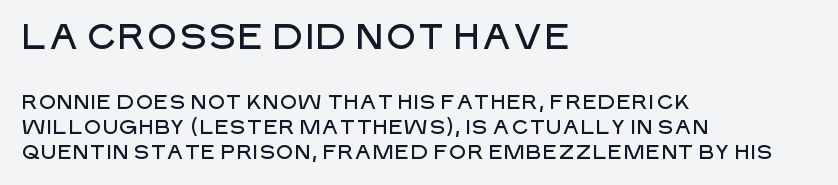
{"serif": "no", "italic": "no", "width": "normal", "stroke_contrast": "low", "x_height": "large", "monospaced": "no", "underline": "no", "align": "left", "line_spacing": "normal", "line_spacing_ratio": 1.26, "letter_spacing": "normal", "letter_spacing_em": 0.0, "larger_block": "first", "size_ratio": 1.75, "glyph_px": 35}
